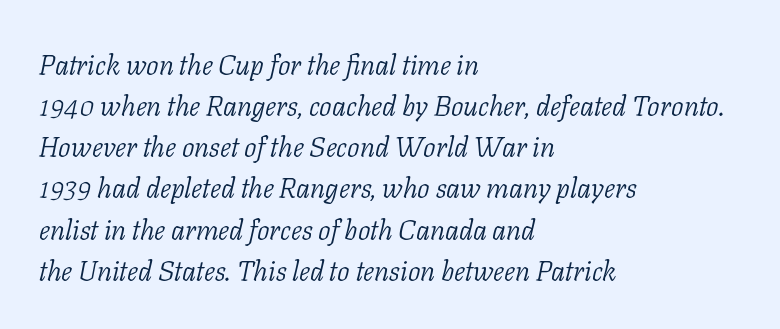
Proportional: the letters do not fall into vertical columns. Teacher's note: observe the even left margin — that is flush-left alignment. There is no visible air inserted between adjacent glyphs. The strokes are not fattened; the text isn't bold.
